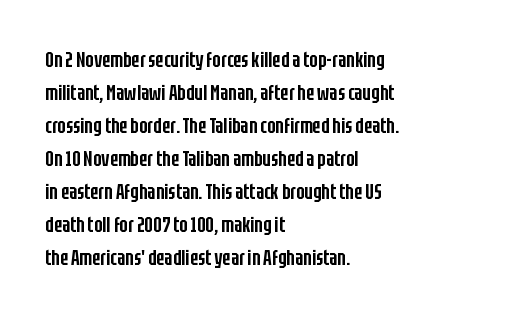
Q: Is the text bold? A: Semi-bold.
Q: Is the text italic (slanted)? A: No, it is upright.
Q: Is the text underlined? A: No.
Q: How is the paragraph aligned? A: Left-aligned.
Q: Is the spacing between letters normal or unusually wide? A: Normal.
Q: Is the spacing between lines tight, normal or loose? A: Normal.
